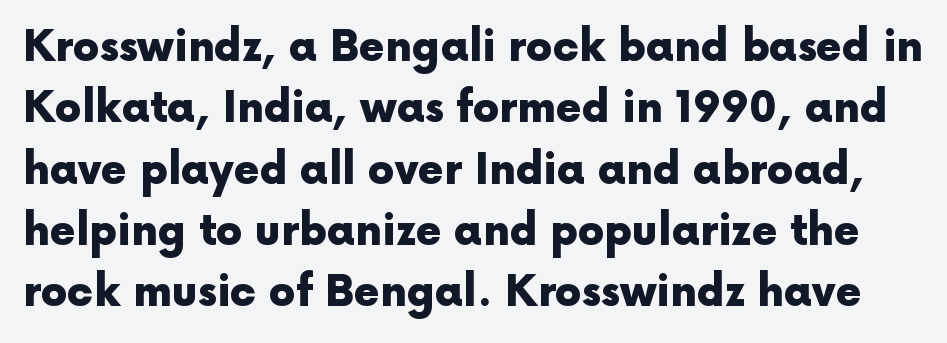
The image shows 42 px heavy sans-serif type, upright; set normal line spacing (1.46x), normal letter spacing, not underlined; a medium x-height.
